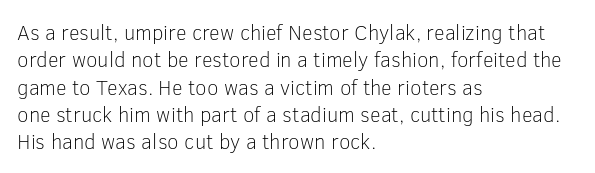
{"italic": "no", "bold": "no", "underline": "no", "align": "left", "line_spacing": "normal", "line_spacing_ratio": 1.3, "letter_spacing": "normal", "letter_spacing_em": 0.0, "glyph_px": 21}
